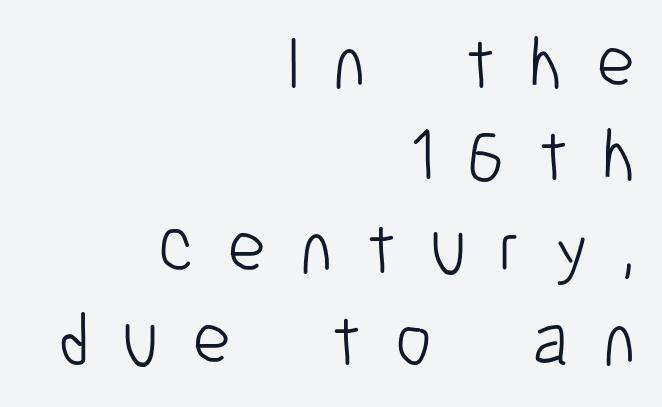
Honestly, the row spacing looks completely unremarkable. Is the block centered? No — it sits flush against the right margin. The designer went with a sans here, leaving each stem footless. Note the varied advance widths — an 'i' is clearly narrower than an 'm'.
